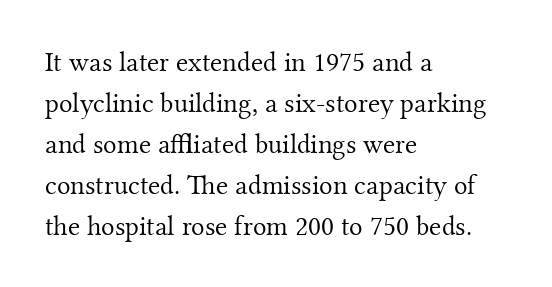
Nothing heavy about these letters — not bold at all. Does extra space separate the letters? No, they use regular spacing. Varying glyph widths throughout — classic text-font behaviour. Vertically, the passage feels balanced, rows spaced as you'd expect. These lines are set flush left with a ragged right edge. Italic: no, the glyphs are upright roman.
